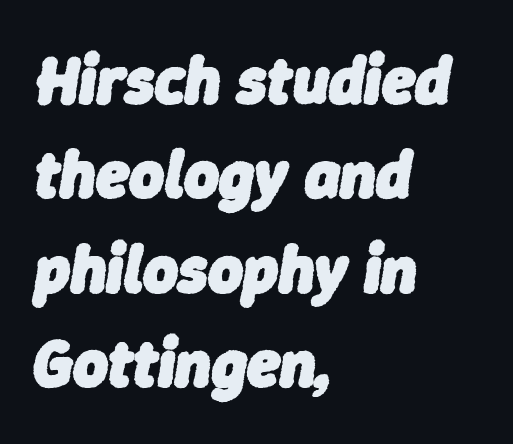
The space directly below the letters is spotless. Between one letter and the next there's only the usual sliver of space. Successive baselines arrive at the customary interval. This sample has the flowing, uneven cadence of proportional lettering. Left-aligned paragraph, ragged on the right.
